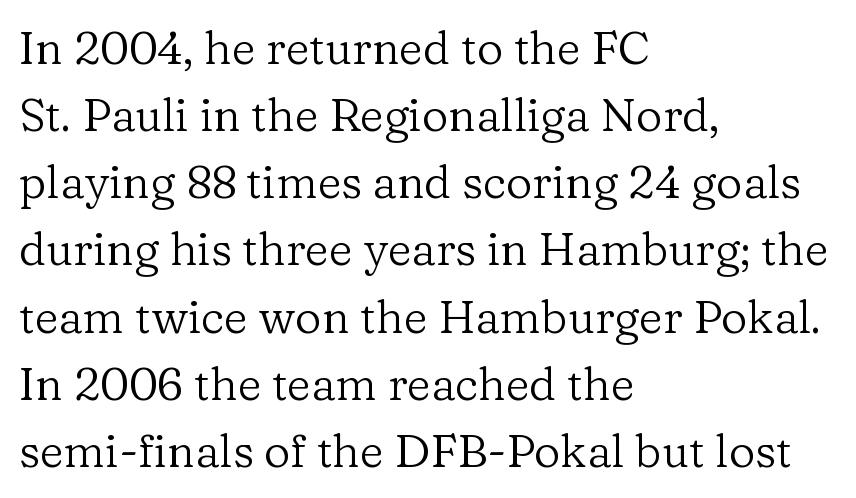
Summary of vertical rhythm: regular, with standard interline spacing. These lines are set flush left with a ragged right edge. You could not count columns in this text — the font is proportionally spaced. On a weight scale, this lands at 450 or below. Honestly, there is no underline to notice here at all. Nobody touched the tracking dial on this one.
